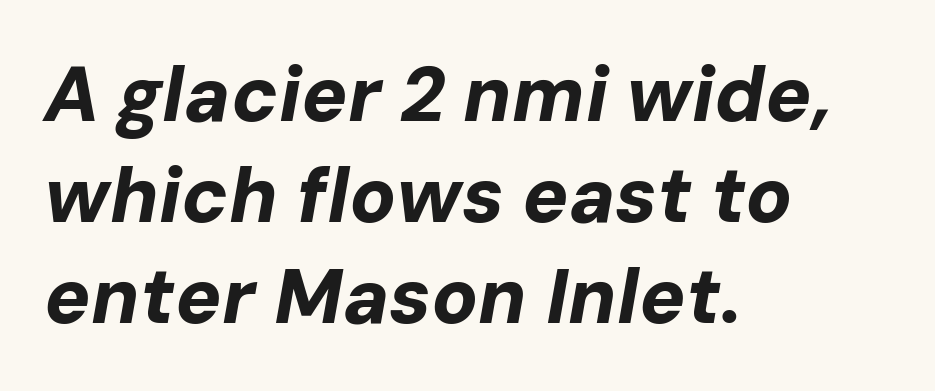
{"italic": "yes", "lean": "right", "slant_degrees": 10, "bold": "yes", "weight": "bold", "width": "normal", "stroke_contrast": "low", "x_height": "medium", "monospaced": "no", "underline": "no", "align": "left", "line_spacing": "normal", "line_spacing_ratio": 1.31, "letter_spacing": "normal", "letter_spacing_em": 0.0, "glyph_px": 77}
